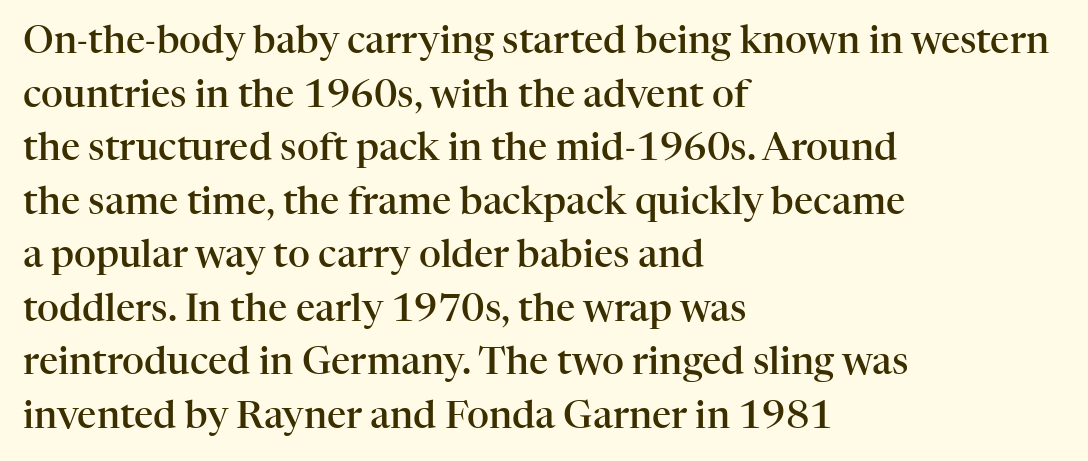
Q: Is the text bold? A: Semi-bold.
Q: Is the text italic (slanted)? A: No, it is upright.
Q: Is the typeface a serif or a sans-serif typeface? A: Serif.
Q: Is the text underlined? A: No.
Q: How is the paragraph aligned? A: Left-aligned.
Q: Is the spacing between letters normal or unusually wide? A: Normal.
Q: Is the spacing between lines tight, normal or loose? A: Normal.
Q: Width (condensed, normal, or wide)? A: Normal.
Q: Stroke contrast? A: High.
Q: x-height? A: Medium.
Q: Monospaced? A: No.
